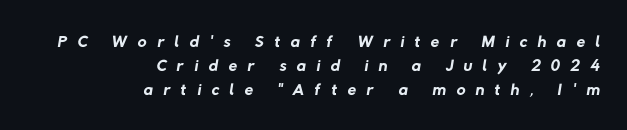
The image shows 25 px text type; set right-aligned, tight line spacing (0.96x), unusually wide letter spacing (+0.42 em), not underlined.
